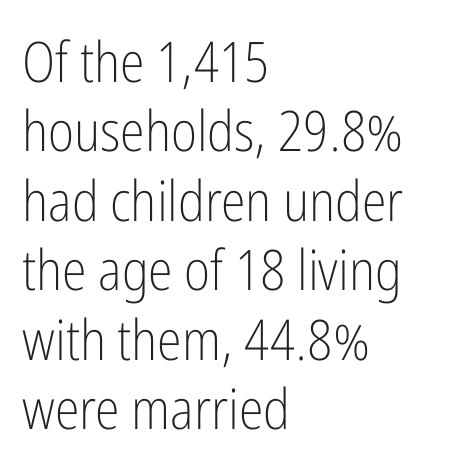
{"serif": "no", "italic": "no", "bold": "no", "weight": "light", "width": "condensed", "stroke_contrast": "low", "x_height": "medium", "monospaced": "no", "underline": "no", "align": "left", "line_spacing_ratio": 1.24, "letter_spacing": "normal", "letter_spacing_em": 0.0, "glyph_px": 56}
